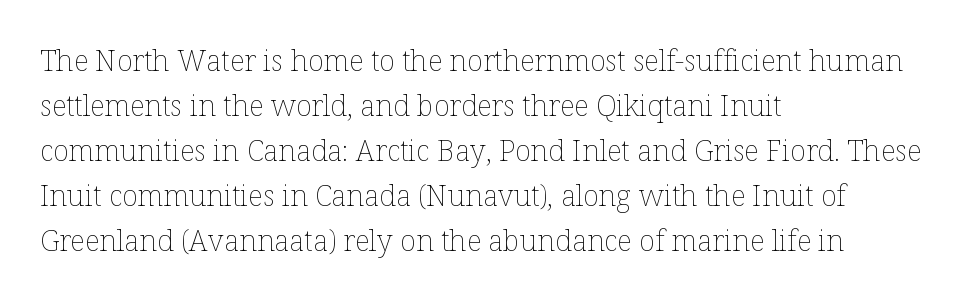
The image shows 29 px thin type, upright; set left-aligned, normal line spacing (1.55x), normal letter spacing, not underlined; low stroke contrast and a medium x-height.
